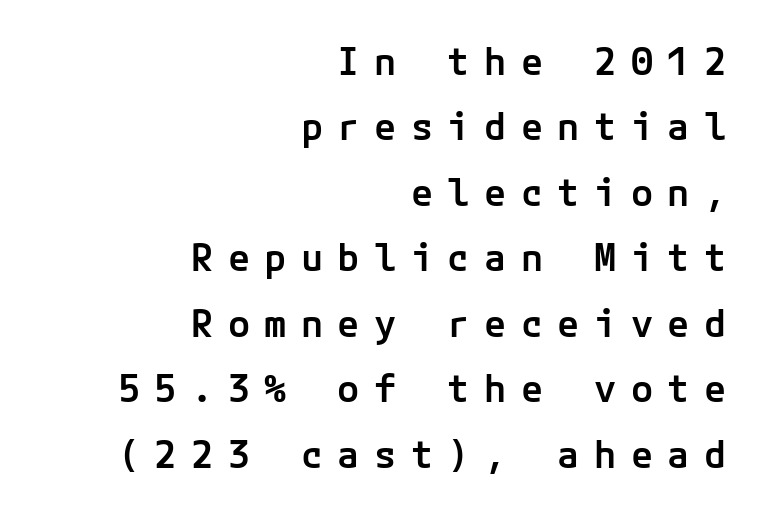
The image shows 37 px semibold sans-serif type, upright; set right-aligned, line spacing 1.77x, unusually wide letter spacing (+0.39 em), not underlined; low stroke contrast and a medium x-height.
